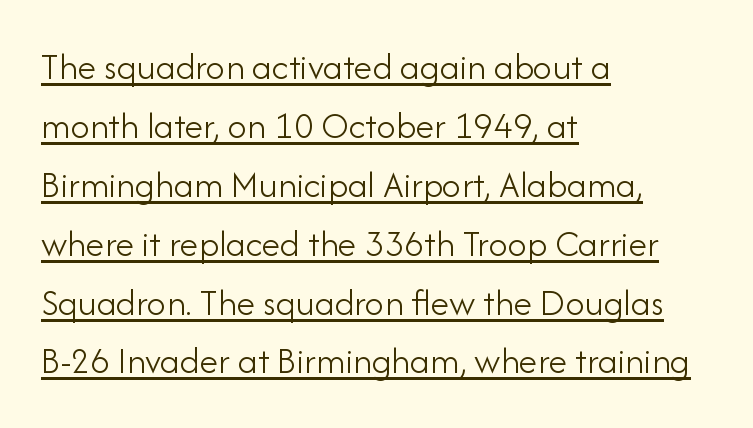
This rendering uses left alignment, leaving the right contour irregular. Compared with undecorated copy, this sample adds a rule below the words. Weight: regular or lighter. Serifs: no, the terminals of the letterforms are clean. Every character sits straight up, as roman type does. Is there much room between lines? A standard amount, neither cramped nor airy.
